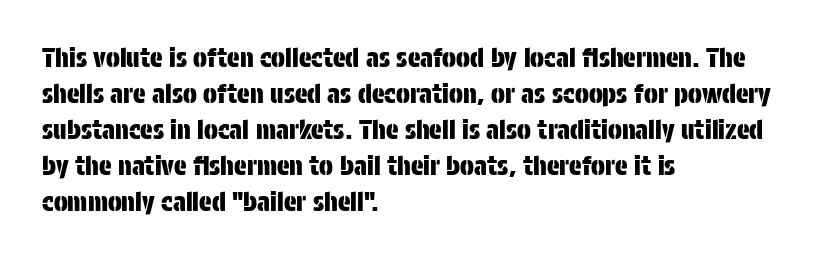
Q: Is the text italic (slanted)? A: No, it is upright.
Q: Is the text underlined? A: No.
Q: How is the paragraph aligned? A: Left-aligned.
Q: Is the spacing between letters normal or unusually wide? A: Normal.
Q: Is the spacing between lines tight, normal or loose? A: Normal.
